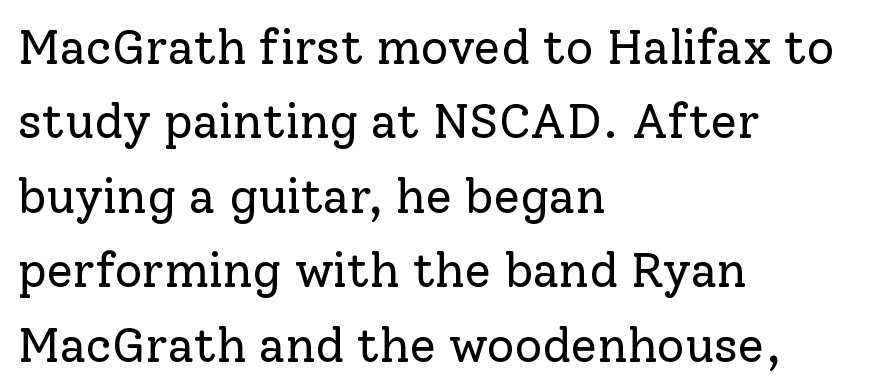
Examine the stroke ends and you'll spot serifs. Is this a fixed-width face? No — the glyphs have proportional, varying widths. What's the leading like? Ordinary, nothing unusual. Designer's note — italics off, roman on. The paragraph shown leans on its left margin.
